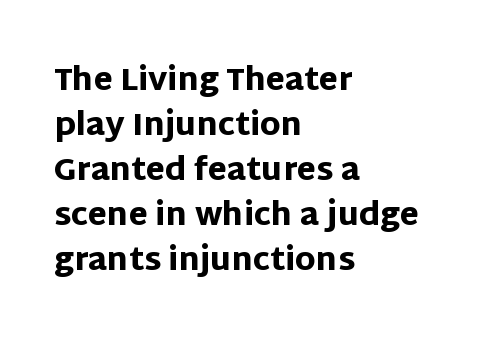
Q: Is the text bold? A: Yes.
Q: Is the text italic (slanted)? A: No, it is upright.
Q: Is the typeface a serif or a sans-serif typeface? A: Sans-serif.
Q: Is the text underlined? A: No.
Q: How is the paragraph aligned? A: Left-aligned.
Q: Is the spacing between letters normal or unusually wide? A: Normal.
Q: Is the spacing between lines tight, normal or loose? A: Normal.
Q: Width (condensed, normal, or wide)? A: Normal.
Q: Stroke contrast? A: Low.
Q: x-height? A: Large.
Q: Monospaced? A: No.
